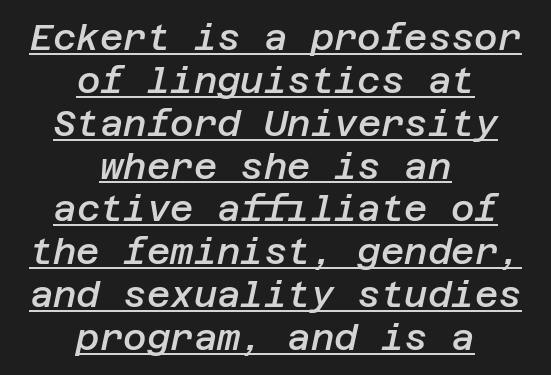
Tall strokes in this sample are angled rather than plumb. Typesetter's note: demi weight, one step under bold. This sample is center-justified, so both line endings float freely. Short note: letters normally spaced. Emphasis is given by a line drawn under the lettering.
